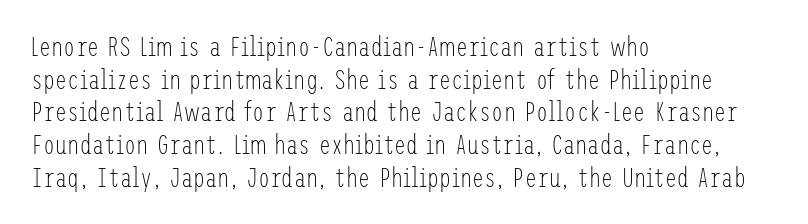
The image shows 27 px text type, upright; set left-aligned, line spacing 1.21x, normal letter spacing, not underlined.
